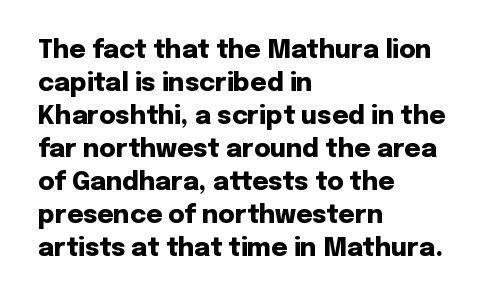
The image shows 25 px bold type, upright; set left-aligned, normal line spacing (1.32x), normal letter spacing, not underlined.
